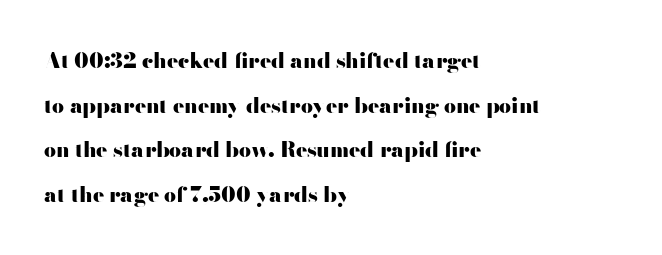
Inter-character spacing is left at the font's built-in metrics. Horizontal alignment here is leftward, the default for most running prose. Students, this is bold: see how much ink each stroke carries. Every stem runs plumb, perpendicular to the baseline.
